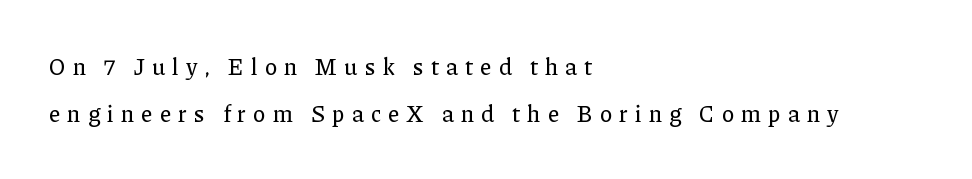
Someone cranked the tracking dial way up on this one. Visually the block forms a straight wall on the left and a jagged coastline on the right. Just letters on the line, the space beneath them empty. A great deal of white space separates one row of letters from the next.
